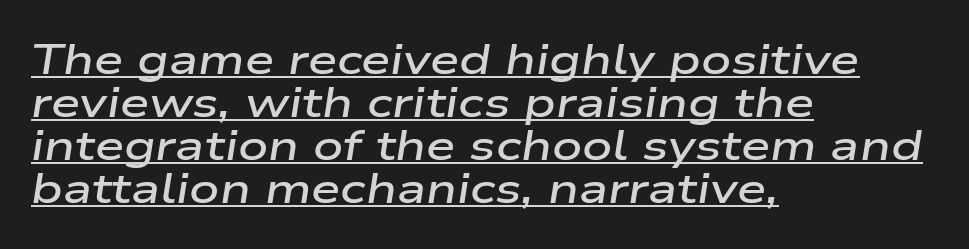
The image shows 42 px semibold, wide type, italic (leaning right); set left-aligned, tight line spacing (1.02x), normal letter spacing, underlined; low stroke contrast and a medium x-height.
